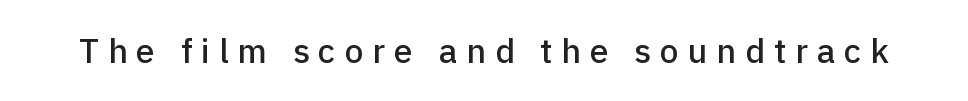
{"serif": "no", "italic": "no", "width": "normal", "stroke_contrast": "low", "x_height": "medium", "monospaced": "no", "underline": "no", "letter_spacing": "wide", "letter_spacing_em": 0.26, "glyph_px": 34}
